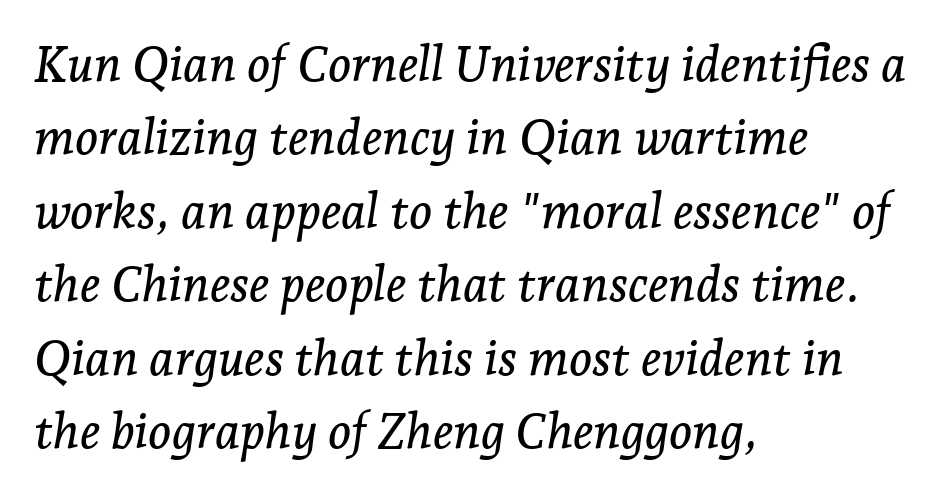
{"serif": "yes", "italic": "yes", "lean": "right", "slant_degrees": 7, "width": "normal", "stroke_contrast": "low", "x_height": "medium", "monospaced": "no", "underline": "no", "align": "left", "line_spacing": "normal", "line_spacing_ratio": 1.5, "letter_spacing": "normal", "letter_spacing_em": 0.0, "glyph_px": 49}
